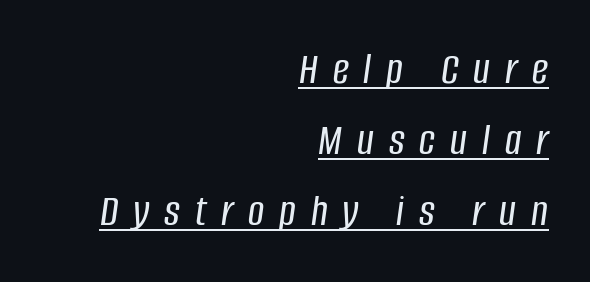
The image shows 45 px condensed type, italic (leaning right); set right-aligned, normal line spacing (1.58x), unusually wide letter spacing (+0.33 em), underlined; low stroke contrast and a large x-height.
